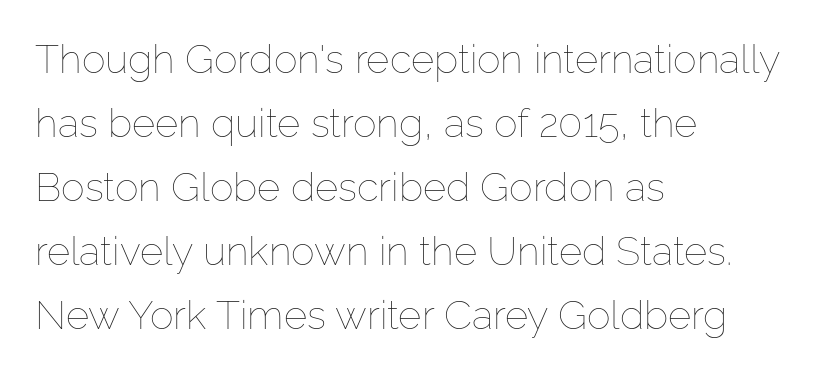
The image shows 40 px thin type, upright; set left-aligned, normal line spacing (1.6x), normal letter spacing, not underlined; low stroke contrast and a medium x-height.
